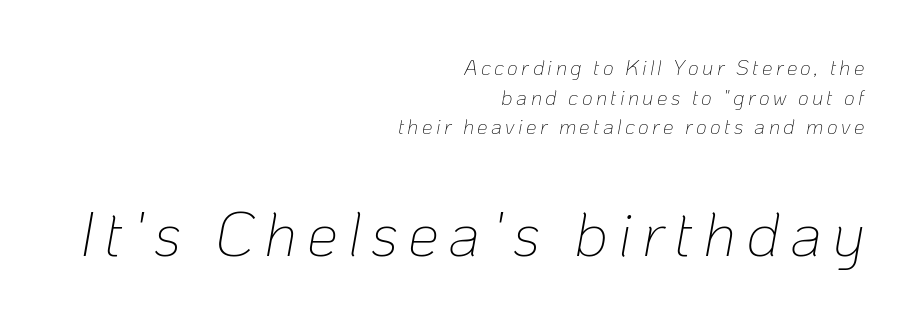
Counters stay open thanks to moderate or lighter strokes. The following chunk of copy outweighs the initial chunk in type size. Note the varied advance widths — an 'i' is clearly narrower than an 'm'. The passage shown leans; its letterforms are oblique. Typeset ragged left — the right edge is the straight one. What's the leading like? Ordinary, nothing unusual.
